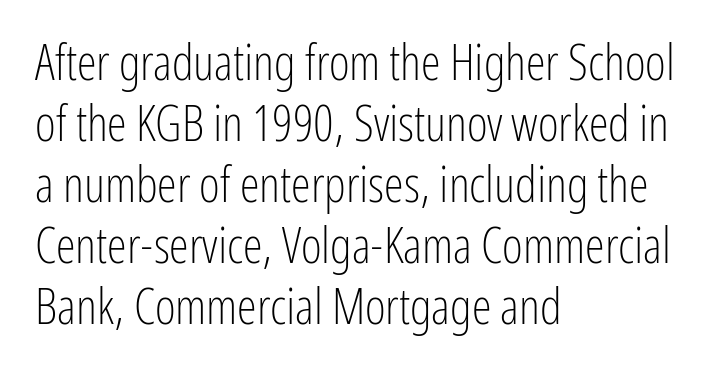
{"serif": "no", "italic": "no", "bold": "no", "weight": "light", "width": "condensed", "stroke_contrast": "low", "x_height": "medium", "monospaced": "no", "underline": "no", "align": "left", "line_spacing_ratio": 1.22, "letter_spacing": "normal", "letter_spacing_em": 0.0, "glyph_px": 50}
